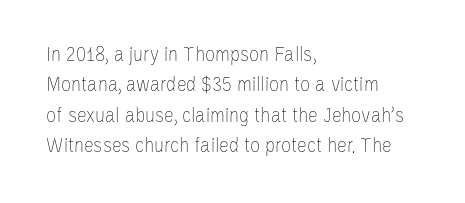
{"italic": "no", "bold": "no", "underline": "no", "align": "left", "line_spacing": "normal", "line_spacing_ratio": 1.38, "letter_spacing": "normal", "letter_spacing_em": 0.0, "glyph_px": 22}
